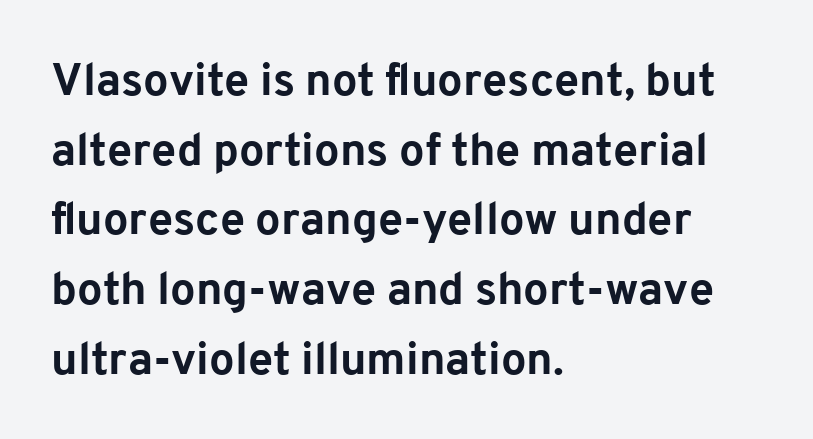
The foot of each line stays bare and open. Horizontal bands of white between lines are of average thickness. Each line starts at the same left margin while the right side varies. Designer's note — italics off, roman on. Observe the absence of serifs on each vertical stroke in this sample.
